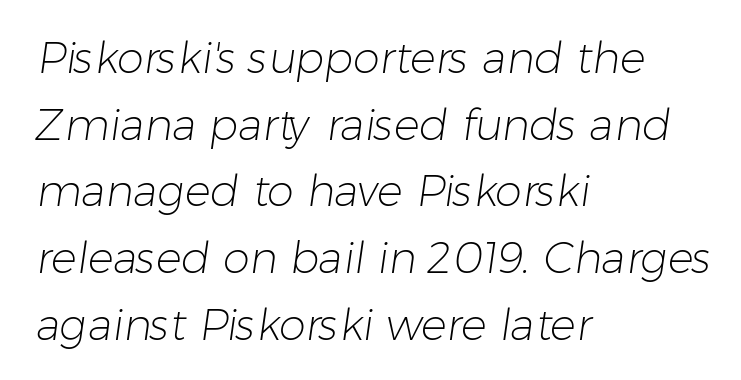
Caption: standard tracking, unaltered. The rendering anchors every line to the left-hand side. Stem width sits at or under what a default text font uses. Successive baselines arrive at the customary interval. The face used here is proportionally spaced, like ordinary book or web type. Nope, no serifs anywhere on these letters.
